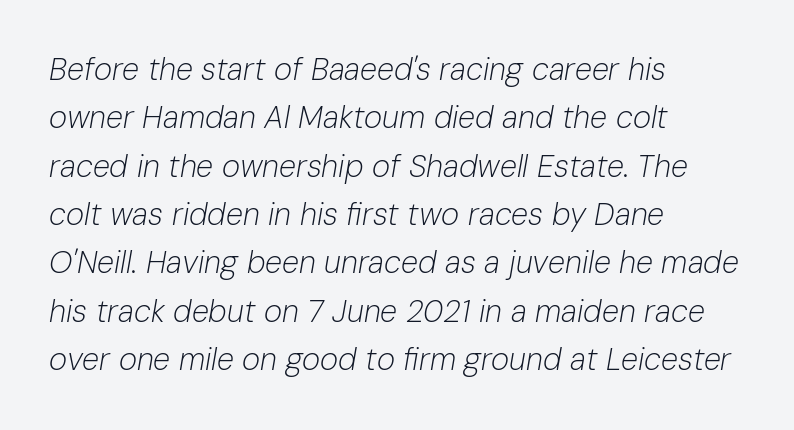
Looking at the ascenders, they clearly lean. Clear beneath every line of the passage. A student would call this left alignment; a typographer would say flush left, rag right. Is this a fixed-width face? No — the glyphs have proportional, varying widths. The cut favours lightness, reaching ordinary text weight at its darkest. Here the glyphs are tracked normally, forming tight word shapes.
